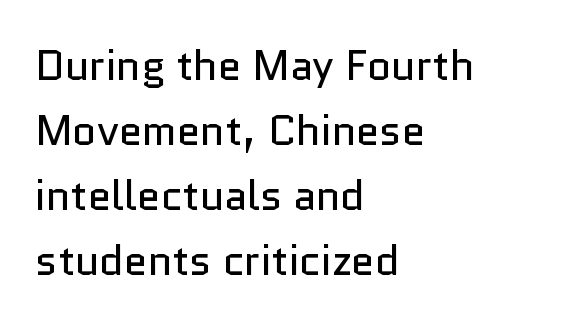
Q: Is the text bold? A: No.
Q: Is the text italic (slanted)? A: No, it is upright.
Q: Is the typeface a serif or a sans-serif typeface? A: Sans-serif.
Q: Is the text underlined? A: No.
Q: How is the paragraph aligned? A: Left-aligned.
Q: Is the spacing between letters normal or unusually wide? A: Normal.
Q: Is the spacing between lines tight, normal or loose? A: Normal.
Q: Width (condensed, normal, or wide)? A: Normal.
Q: Stroke contrast? A: Low.
Q: x-height? A: Medium.
Q: Monospaced? A: No.
